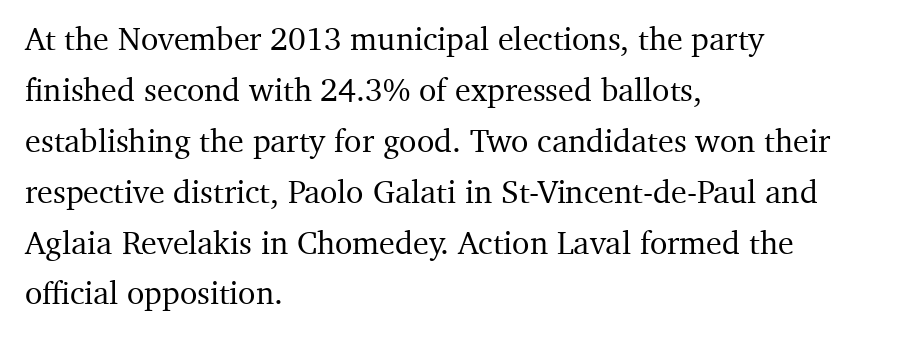
The rows are spaced the way most documents space them. Spacing verdict: proportional, widths tailored to each character. Vertical strokes here are truly vertical. The letters sit at their default tracking, neither squeezed nor spread. These lines are composed in type with serifs. Underlining? Definitely not there.
